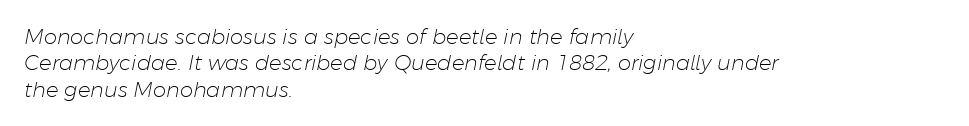
{"italic": "yes", "lean": "right", "slant_degrees": 11, "bold": "no", "underline": "no", "align": "left", "line_spacing": "normal", "line_spacing_ratio": 1.26, "letter_spacing": "normal", "letter_spacing_em": 0.0, "glyph_px": 21}
